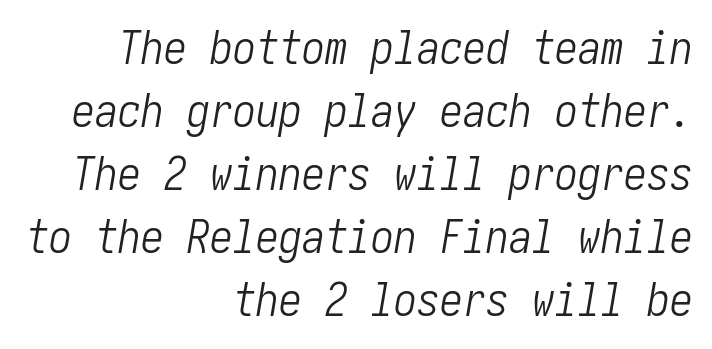
{"italic": "yes", "lean": "right", "slant_degrees": 10, "bold": "no", "weight": "light", "width": "condensed", "stroke_contrast": "low", "x_height": "medium", "underline": "no", "align": "right", "line_spacing": "normal", "line_spacing_ratio": 1.37, "letter_spacing": "normal", "letter_spacing_em": 0.0, "glyph_px": 46}
